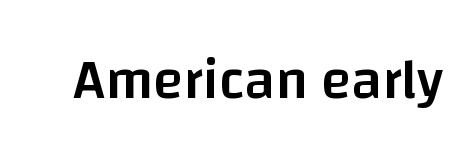
The image shows 56 px semibold sans-serif type, upright; set normal letter spacing, not underlined; low stroke contrast and a large x-height.
